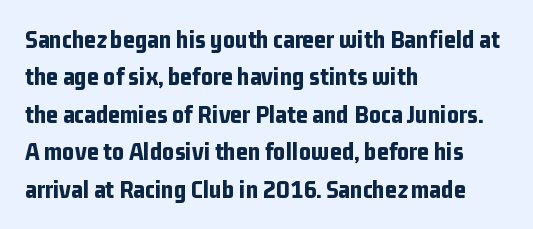
The image shows 26 px bold type, upright; set left-aligned, normal line spacing (1.44x), normal letter spacing, not underlined.
